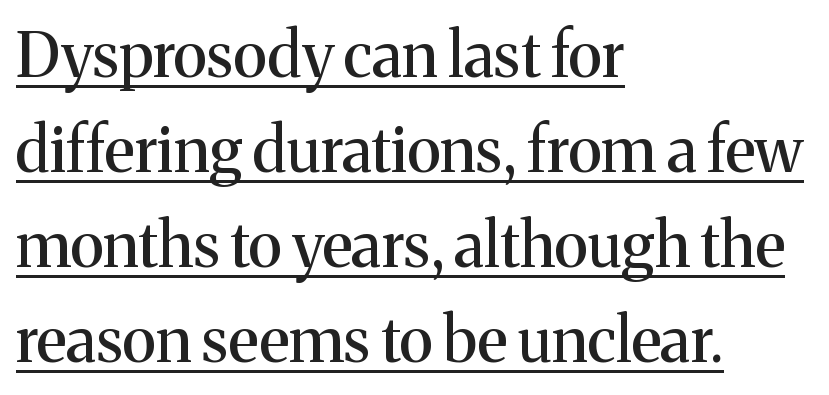
Q: Is the text italic (slanted)? A: No, it is upright.
Q: Is the typeface a serif or a sans-serif typeface? A: Serif.
Q: Is the text underlined? A: Yes.
Q: How is the paragraph aligned? A: Left-aligned.
Q: Is the spacing between letters normal or unusually wide? A: Normal.
Q: Is the spacing between lines tight, normal or loose? A: Normal.
Q: Width (condensed, normal, or wide)? A: Normal.
Q: Stroke contrast? A: Medium.
Q: x-height? A: Medium.
Q: Monospaced? A: No.
